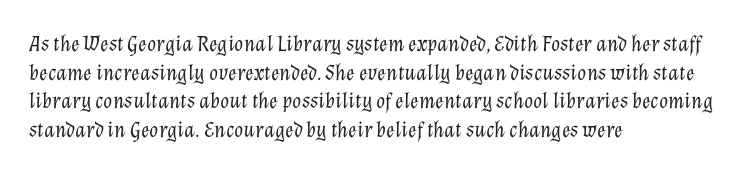
Heft: none added — not bold. Layout note: lines flush left. Students, note that the glyphs here touch the page at normal intervals. The rendering applies a slant to the glyphs. This rendering features lettering with no underline.
